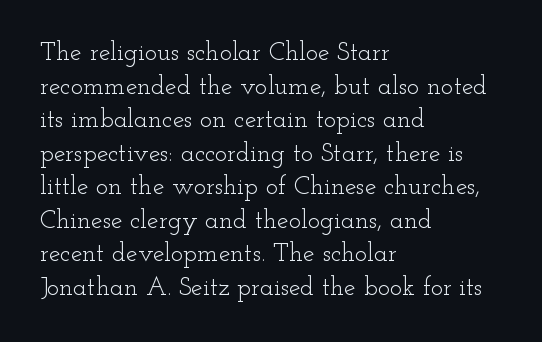
Interline gaps are of average width in this sample. In terms of posture, this sample is upright. Teacher's note: observe the even left margin — that is flush-left alignment. The cut favours lightness, reaching ordinary text weight at its darkest.
